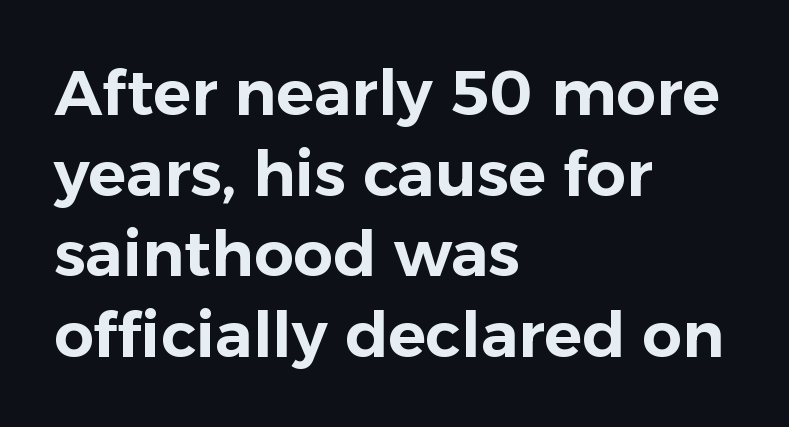
Q: Is the text italic (slanted)? A: No, it is upright.
Q: Is the typeface a serif or a sans-serif typeface? A: Sans-serif.
Q: Is the text underlined? A: No.
Q: How is the paragraph aligned? A: Left-aligned.
Q: Is the spacing between letters normal or unusually wide? A: Normal.
Q: Is the spacing between lines tight, normal or loose? A: Normal.
Q: Width (condensed, normal, or wide)? A: Normal.
Q: Stroke contrast? A: Low.
Q: x-height? A: Medium.
Q: Monospaced? A: No.
